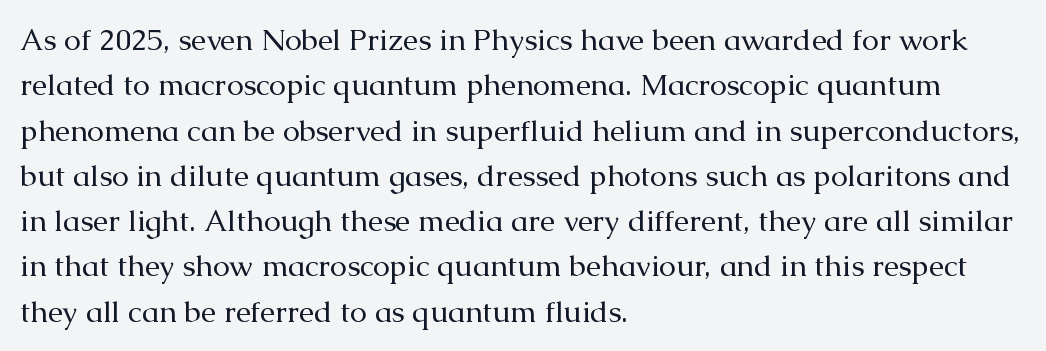
Check under the words: just untouched page. The rendering anchors every line to the left-hand side. This is roman type, the default non-slanted kind. The weight tops out at a normal text grade.
